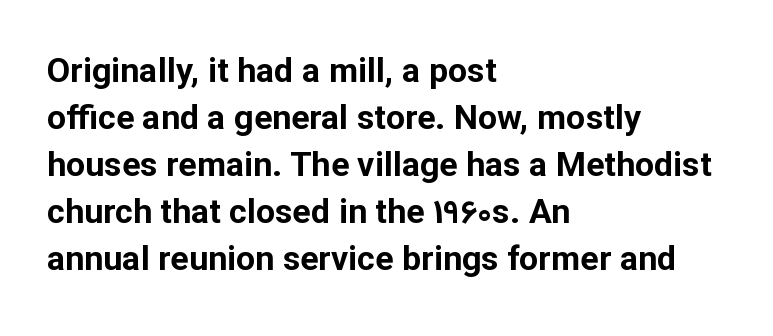
{"serif": "no", "italic": "no", "bold": "yes", "weight": "bold", "width": "normal", "stroke_contrast": "low", "x_height": "medium", "monospaced": "no", "underline": "no", "align": "left", "line_spacing": "normal", "line_spacing_ratio": 1.38, "letter_spacing": "normal", "letter_spacing_em": 0.0, "glyph_px": 34}
